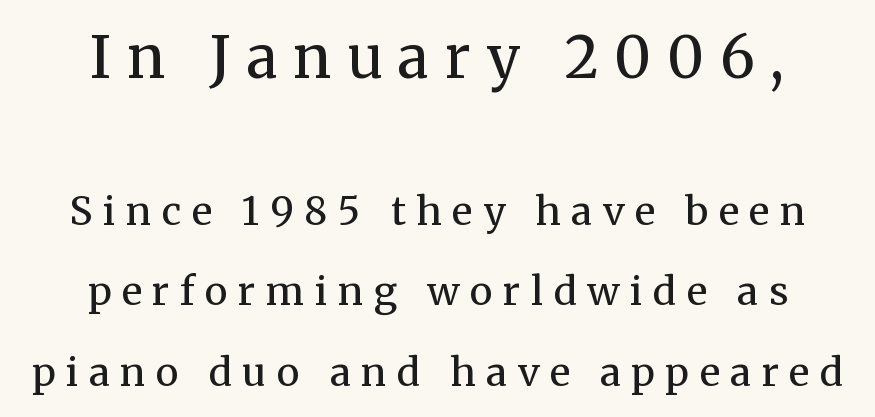
{"serif": "yes", "italic": "no", "bold": "no", "weight": "regular", "width": "normal", "stroke_contrast": "medium", "x_height": "medium", "monospaced": "no", "underline": "no", "align": "center", "line_spacing": "loose", "line_spacing_ratio": 2.06, "letter_spacing": "wide", "letter_spacing_em": 0.27, "larger_block": "first", "size_ratio": 1.49, "glyph_px": 58}
